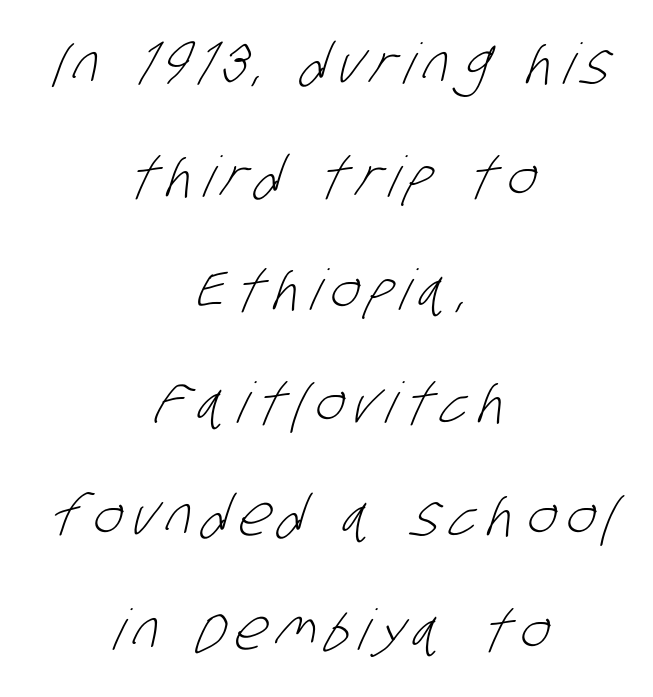
A typesetter would call this leading open, well beyond the default. The typesetter chose a symmetrical, centered arrangement here. The typeface has the unassuming heft of standard copy or less. You could not count columns in this text — the font is proportionally spaced. Look at the bottom of the vertical strokes: they stop flat, with no serifs.
